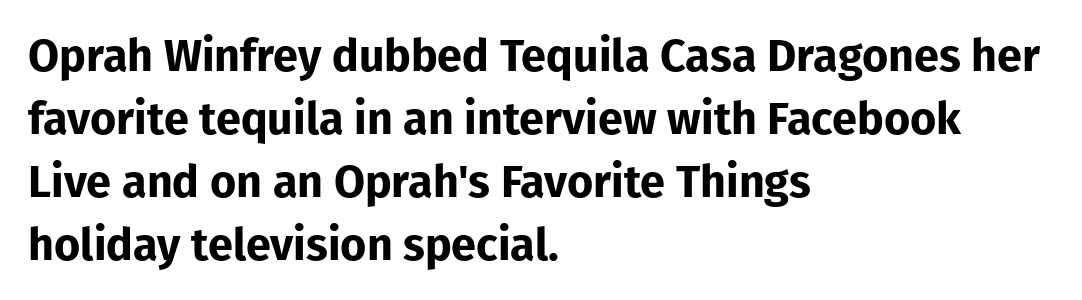
{"serif": "no", "italic": "no", "bold": "yes", "weight": "bold", "width": "normal", "stroke_contrast": "low", "x_height": "medium", "monospaced": "no", "underline": "no", "align": "left", "line_spacing": "normal", "line_spacing_ratio": 1.4, "letter_spacing": "normal", "letter_spacing_em": 0.0, "glyph_px": 45}
